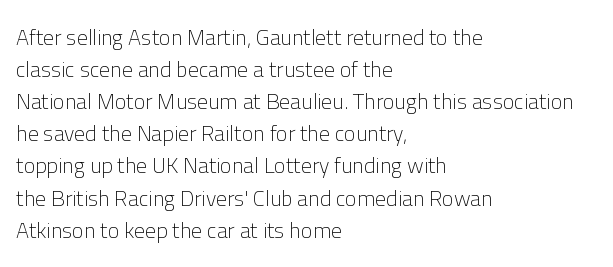
Weight: in the light-to-regular range. These lines keep a tight, regular rhythm from letter to letter. Any mark beneath the type? The region is blank. Left-aligned paragraph, ragged on the right. If you drew a line through each stem, it would be perfectly vertical. Honestly, the row spacing looks completely unremarkable.
